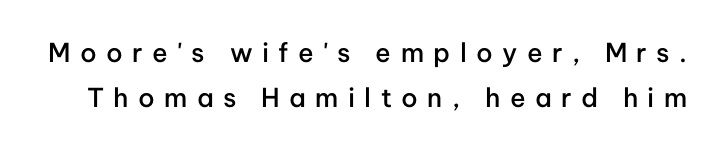
{"italic": "no", "bold": "semi", "underline": "no", "line_spacing_ratio": 1.74, "letter_spacing": "wide", "letter_spacing_em": 0.36, "glyph_px": 26}
